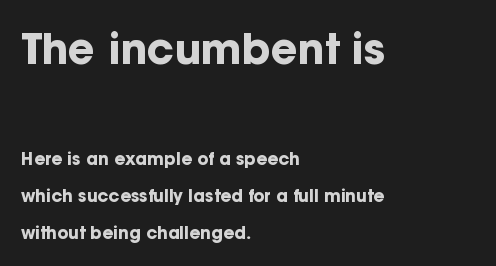
The image shows 42 px bold sans-serif type, upright; set left-aligned, loose line spacing (2.19x), normal letter spacing, not underlined; the first (top) block is 2.47x larger; low stroke contrast and a medium x-height.
